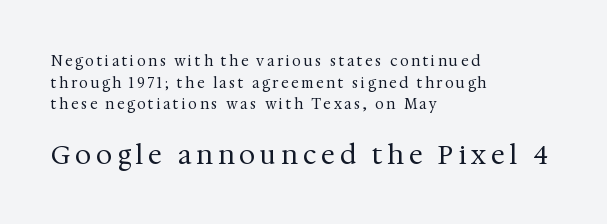
Baseline-to-baseline distance is the conventional proportion of letter height. The foot of each line stays bare and open. The more generous point size was reserved for the lower chunk. The passage is arranged the way most books set body copy — flush left. In terms of letterspacing, this is a distinctly airy, spread setting.
